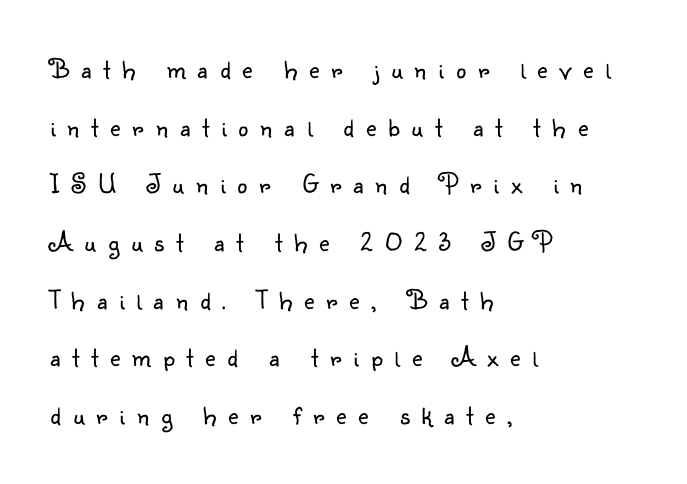
Q: Is the text bold? A: No.
Q: Is the text italic (slanted)? A: No, it is upright.
Q: Is the typeface a serif or a sans-serif typeface? A: Sans-serif.
Q: Is the text underlined? A: No.
Q: How is the paragraph aligned? A: Left-aligned.
Q: Is the spacing between letters normal or unusually wide? A: Unusually wide.
Q: Is the spacing between lines tight, normal or loose? A: Loose.
Q: Width (condensed, normal, or wide)? A: Normal.
Q: Stroke contrast? A: Low.
Q: x-height? A: Small.
Q: Monospaced? A: No.
